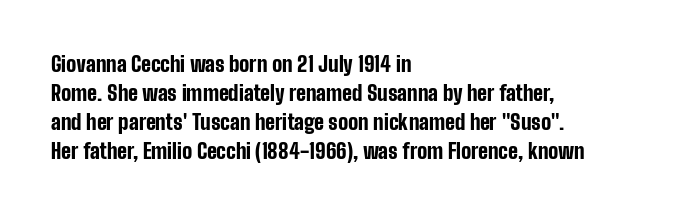
{"italic": "no", "bold": "yes", "underline": "no", "align": "left", "line_spacing": "normal", "line_spacing_ratio": 1.38, "letter_spacing": "normal", "letter_spacing_em": 0.0, "glyph_px": 21}
